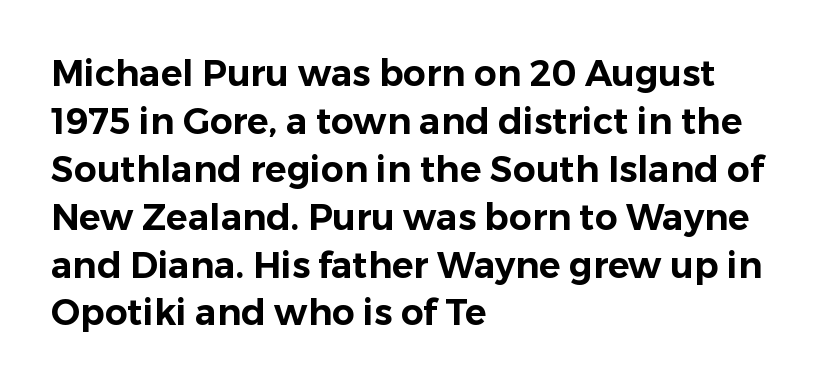
The image shows 36 px sans-serif type, upright; set left-aligned, normal line spacing (1.33x), normal letter spacing, not underlined; low stroke contrast and a medium x-height.
